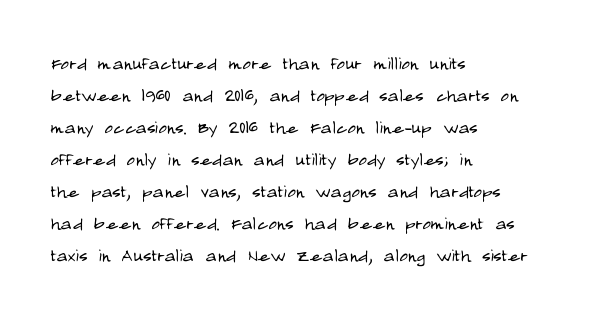
Q: Is the text bold? A: No.
Q: Is the text italic (slanted)? A: No, it is upright.
Q: Is the text underlined? A: No.
Q: How is the paragraph aligned? A: Left-aligned.
Q: Is the spacing between letters normal or unusually wide? A: Normal.
Q: Is the spacing between lines tight, normal or loose? A: Normal.
